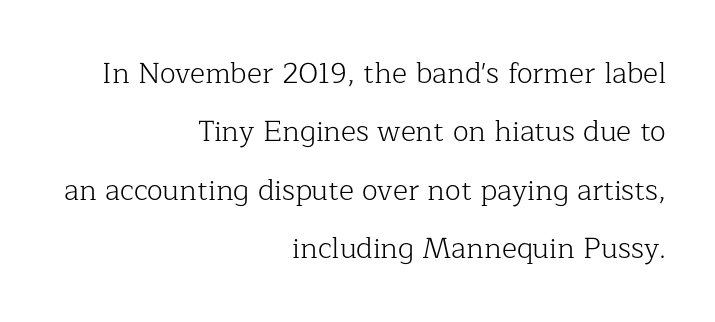
The image shows 29 px light serif type, upright; set right-aligned, loose line spacing (2.01x), normal letter spacing, not underlined; low stroke contrast and a medium x-height.
